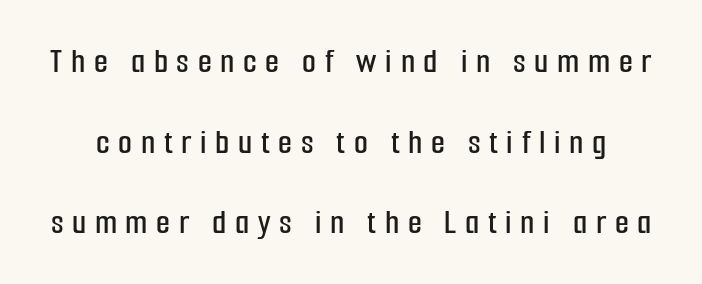
The image shows 36 px condensed sans-serif type, upright; set loose line spacing (2.24x), unusually wide letter spacing (+0.24 em), not underlined; low stroke contrast and a medium x-height.
